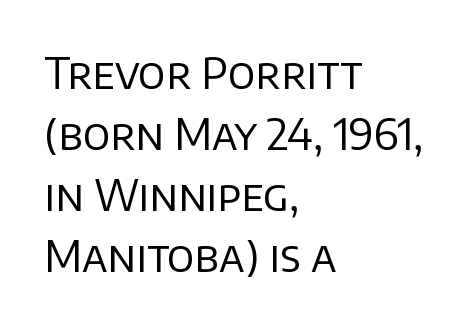
Q: Is the text bold? A: No.
Q: Is the text italic (slanted)? A: No, it is upright.
Q: Is the typeface a serif or a sans-serif typeface? A: Sans-serif.
Q: Is the text underlined? A: No.
Q: How is the paragraph aligned? A: Left-aligned.
Q: Is the spacing between letters normal or unusually wide? A: Normal.
Q: Is the spacing between lines tight, normal or loose? A: Normal.
Q: Width (condensed, normal, or wide)? A: Normal.
Q: Stroke contrast? A: Low.
Q: x-height? A: Large.
Q: Monospaced? A: No.
